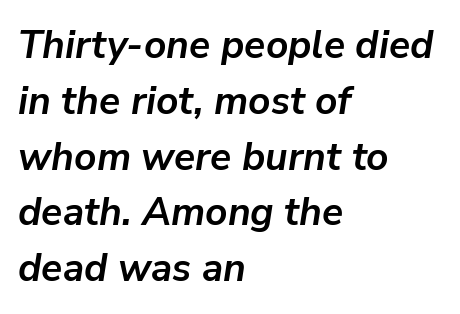
The image shows 39 px semibold type, italic (leaning right); set left-aligned, normal line spacing (1.43x), normal letter spacing, not underlined; low stroke contrast and a medium x-height.
